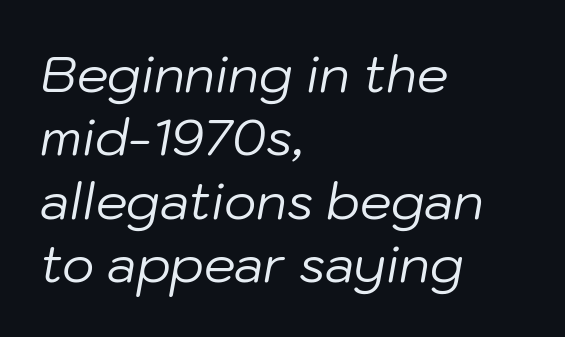
The rendering keeps characters at their native spacing. Compared with ordinary roman type, these characters are visibly tilted. The space directly below the letters is spotless. Interline gaps are of average width in this sample.
